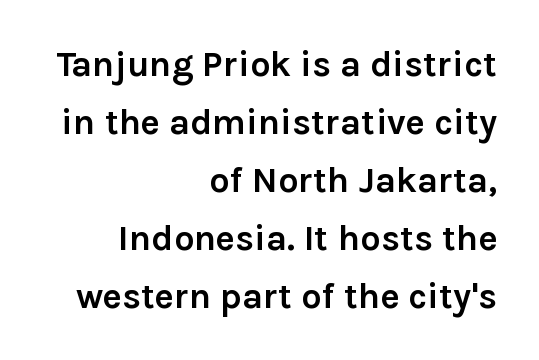
Q: Is the text bold? A: Yes.
Q: Is the text italic (slanted)? A: No, it is upright.
Q: Is the typeface a serif or a sans-serif typeface? A: Sans-serif.
Q: Is the text underlined? A: No.
Q: How is the paragraph aligned? A: Right-aligned.
Q: Is the spacing between letters normal or unusually wide? A: Normal.
Q: Is the spacing between lines tight, normal or loose? A: Normal.
Q: Width (condensed, normal, or wide)? A: Normal.
Q: x-height? A: Medium.
Q: Monospaced? A: No.
